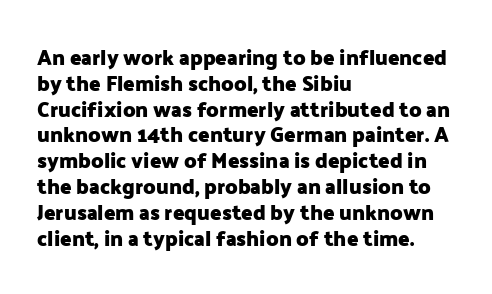
{"italic": "no", "bold": "yes", "underline": "no", "align": "left", "line_spacing_ratio": 1.23, "letter_spacing": "normal", "letter_spacing_em": 0.0, "glyph_px": 21}
